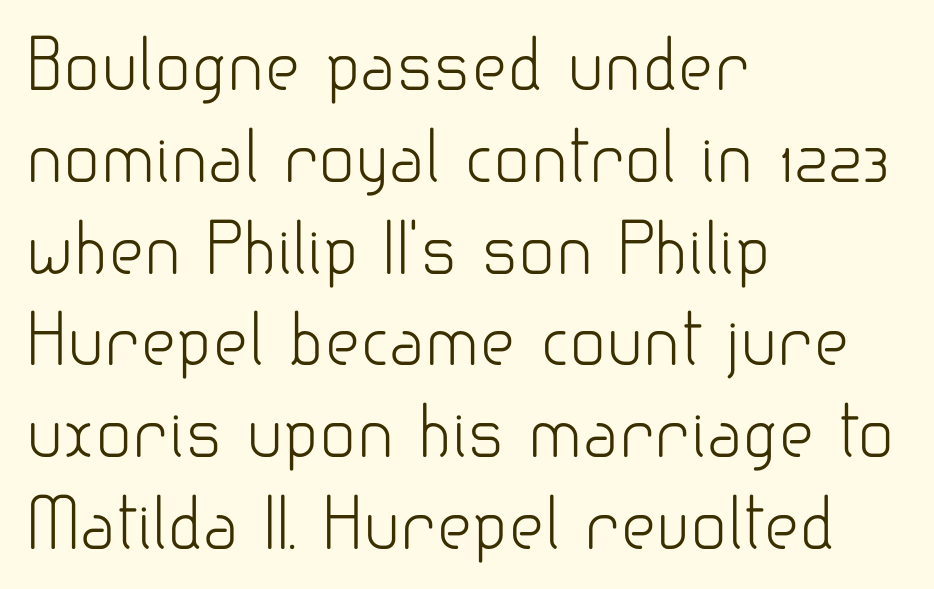
{"serif": "no", "italic": "no", "bold": "no", "weight": "light", "width": "normal", "stroke_contrast": "low", "x_height": "small", "monospaced": "no", "underline": "no", "align": "left", "line_spacing": "normal", "line_spacing_ratio": 1.35, "letter_spacing": "normal", "letter_spacing_em": 0.0, "glyph_px": 68}
